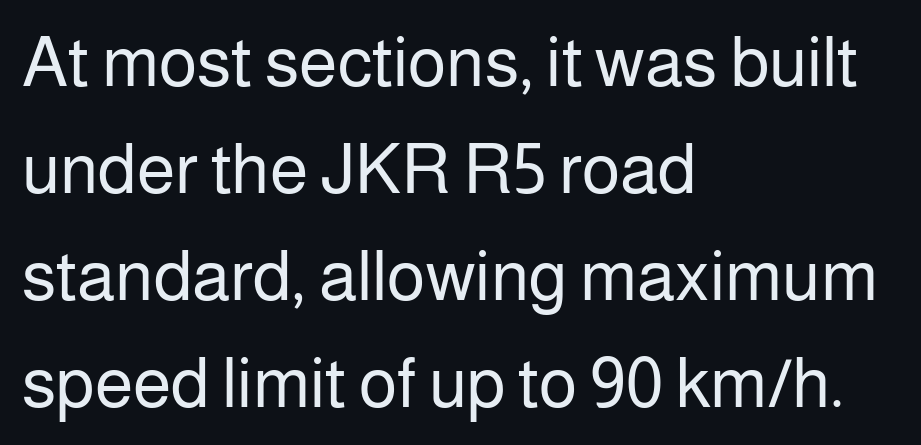
Q: Is the text bold? A: No.
Q: Is the text italic (slanted)? A: No, it is upright.
Q: Is the typeface a serif or a sans-serif typeface? A: Sans-serif.
Q: Is the text underlined? A: No.
Q: How is the paragraph aligned? A: Left-aligned.
Q: Is the spacing between letters normal or unusually wide? A: Normal.
Q: Is the spacing between lines tight, normal or loose? A: Normal.
Q: Width (condensed, normal, or wide)? A: Normal.
Q: Stroke contrast? A: Low.
Q: x-height? A: Medium.
Q: Monospaced? A: No.
